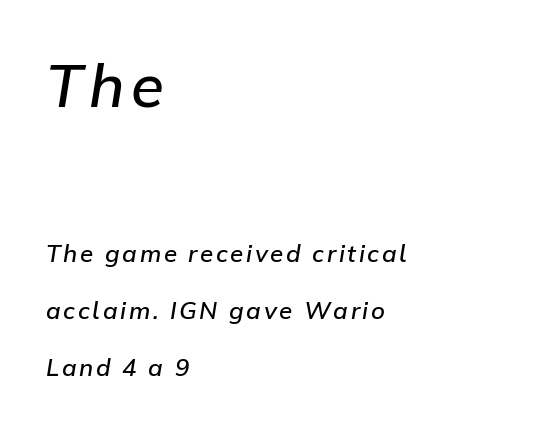
Honestly, there is no underline to notice here at all. Scale decreases going downward across the two blocks. A bit beefed up — I'd call it semibold rather than bold. The lines in this sample share a left origin and differ only in where they stop. You could not count columns in this text — the font is proportionally spaced. Summary of vertical rhythm: relaxed, with wide interline spacing.
